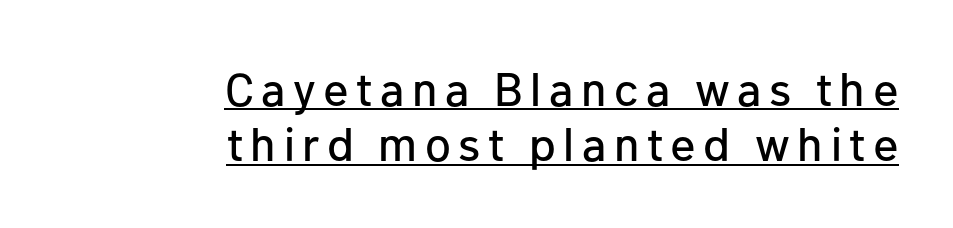
These lines are rendered in a variable-pitch font. Students, observe the line beneath the letters — that is underlining. The compositor pushed each line to the right boundary. This sample uses an upright cut, with every glyph sitting square on the baseline. Is this a sans? Yes — the strokes have no serifs.
